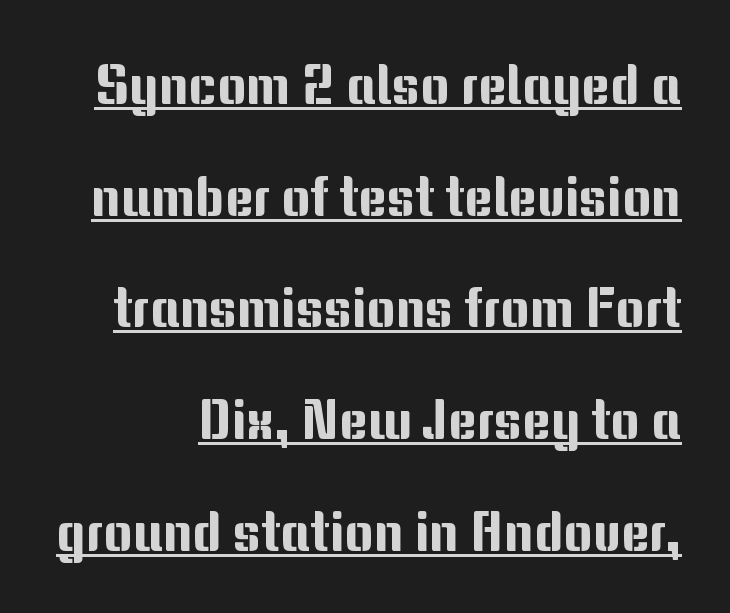
Q: Is the text italic (slanted)? A: No, it is upright.
Q: Is the typeface a serif or a sans-serif typeface? A: Sans-serif.
Q: Is the text underlined? A: Yes.
Q: Is the spacing between letters normal or unusually wide? A: Normal.
Q: Is the spacing between lines tight, normal or loose? A: Loose.
Q: Width (condensed, normal, or wide)? A: Normal.
Q: Stroke contrast? A: Medium.
Q: x-height? A: Medium.
Q: Monospaced? A: No.
